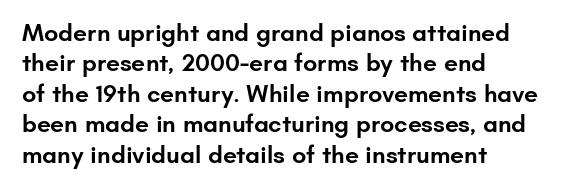
Q: Is the text bold? A: Semi-bold.
Q: Is the text italic (slanted)? A: No, it is upright.
Q: Is the text underlined? A: No.
Q: How is the paragraph aligned? A: Left-aligned.
Q: Is the spacing between letters normal or unusually wide? A: Normal.
